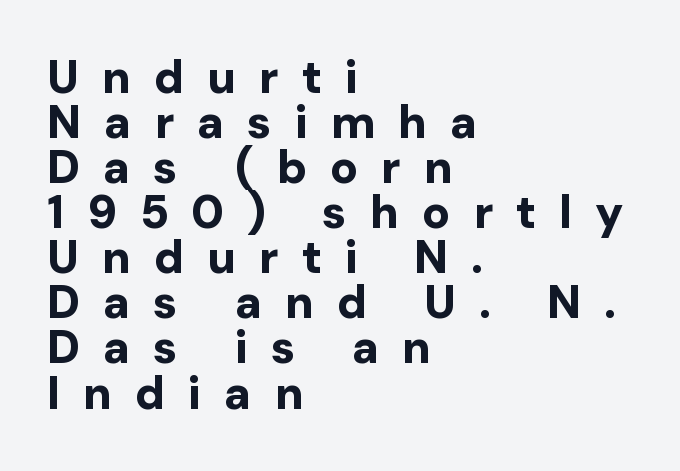
Q: Is the text bold? A: Yes.
Q: Is the text italic (slanted)? A: No, it is upright.
Q: Is the typeface a serif or a sans-serif typeface? A: Sans-serif.
Q: Is the text underlined? A: No.
Q: How is the paragraph aligned? A: Left-aligned.
Q: Is the spacing between letters normal or unusually wide? A: Unusually wide.
Q: Is the spacing between lines tight, normal or loose? A: Tight.
Q: Width (condensed, normal, or wide)? A: Normal.
Q: Stroke contrast? A: Low.
Q: x-height? A: Medium.
Q: Monospaced? A: No.
